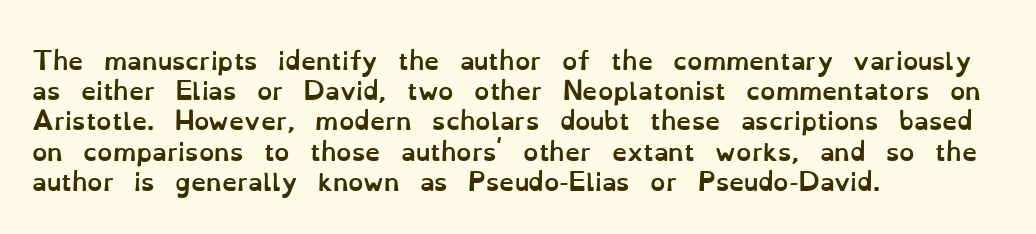
The image shows 24 px bold type, upright; set left-aligned, normal line spacing (1.26x), normal letter spacing, not underlined.
